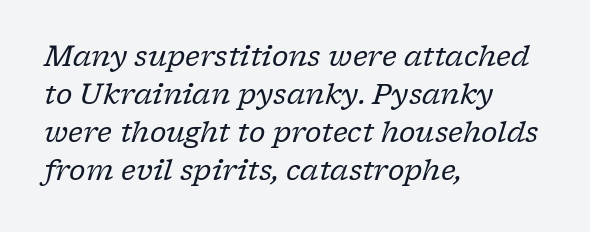
Q: Is the text bold? A: No.
Q: Is the text italic (slanted)? A: Yes, it leans right by about 17 degrees.
Q: Is the typeface a serif or a sans-serif typeface? A: Serif.
Q: Is the text underlined? A: No.
Q: How is the paragraph aligned? A: Left-aligned.
Q: Is the spacing between letters normal or unusually wide? A: Normal.
Q: Is the spacing between lines tight, normal or loose? A: Normal.
Q: Width (condensed, normal, or wide)? A: Normal.
Q: Stroke contrast? A: Low.
Q: x-height? A: Medium.
Q: Monospaced? A: No.
